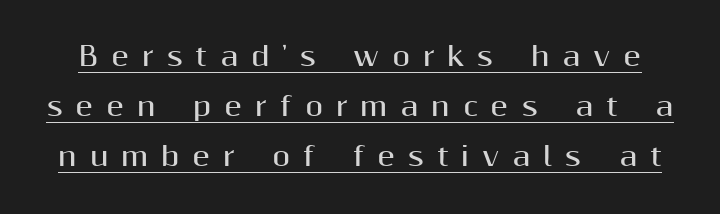
The image shows 26 px bold type, upright; set loose line spacing (1.92x), unusually wide letter spacing (+0.49 em), underlined.
